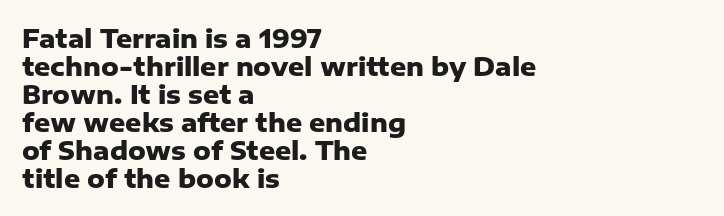
These lines huddle together more closely than default settings would place them. Notice how the stems are strictly vertical — no italics here. Observe the ordinary spacing: letters are neighbours, not strangers. I'd describe the lettering as bold — thick and assertive. The paragraph shown leans on its left margin.
